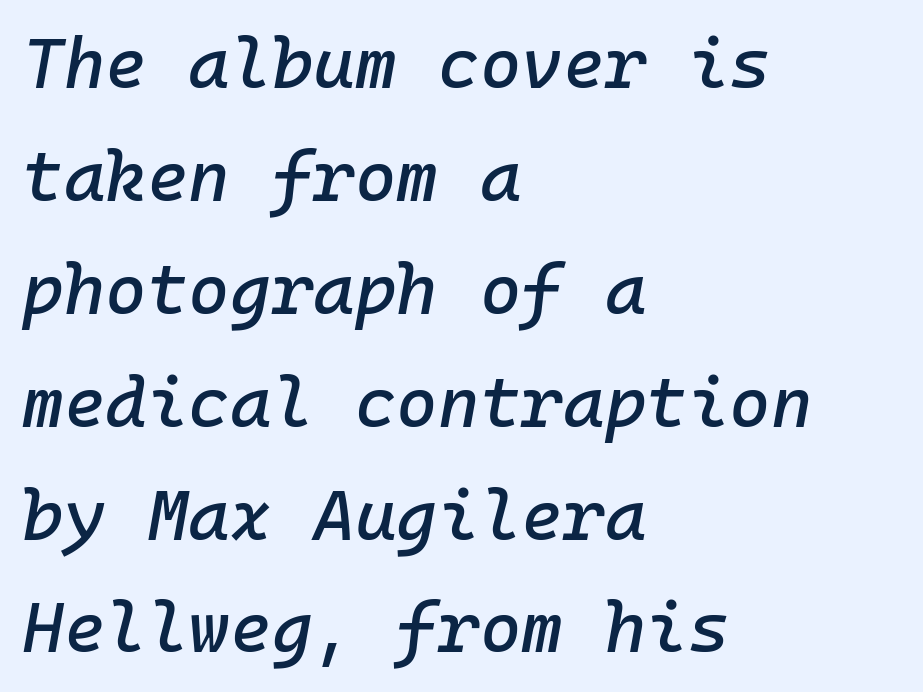
{"italic": "yes", "lean": "right", "slant_degrees": 10, "width": "normal", "stroke_contrast": "low", "x_height": "medium", "monospaced": "yes", "underline": "no", "align": "left", "line_spacing": "normal", "line_spacing_ratio": 1.59, "letter_spacing": "normal", "letter_spacing_em": 0.0, "glyph_px": 71}
